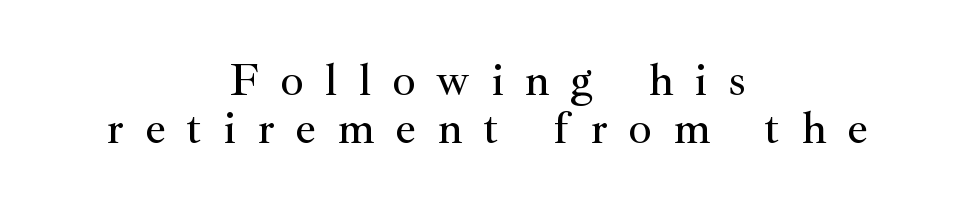
Q: Is the text italic (slanted)? A: No, it is upright.
Q: Is the typeface a serif or a sans-serif typeface? A: Serif.
Q: Is the text underlined? A: No.
Q: How is the paragraph aligned? A: Centered.
Q: Is the spacing between letters normal or unusually wide? A: Unusually wide.
Q: Is the spacing between lines tight, normal or loose? A: Tight.
Q: Width (condensed, normal, or wide)? A: Normal.
Q: Stroke contrast? A: Medium.
Q: x-height? A: Small.
Q: Monospaced? A: No.
